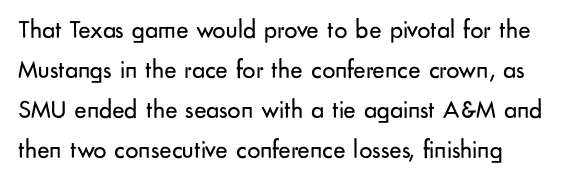
Q: Is the text bold? A: No.
Q: Is the text italic (slanted)? A: No, it is upright.
Q: Is the text underlined? A: No.
Q: Is the spacing between letters normal or unusually wide? A: Normal.
Q: Is the spacing between lines tight, normal or loose? A: Normal.
